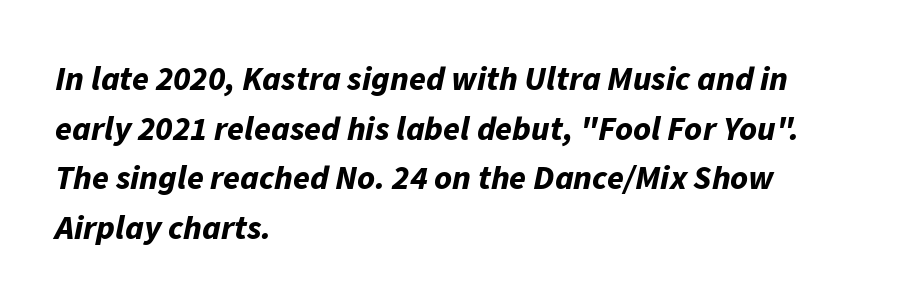
Q: Is the text bold? A: Yes.
Q: Is the text italic (slanted)? A: Yes, it leans right by about 11 degrees.
Q: Is the text underlined? A: No.
Q: How is the paragraph aligned? A: Left-aligned.
Q: Is the spacing between letters normal or unusually wide? A: Normal.
Q: Is the spacing between lines tight, normal or loose? A: Normal.
Q: Width (condensed, normal, or wide)? A: Normal.
Q: Stroke contrast? A: Low.
Q: x-height? A: Medium.
Q: Monospaced? A: No.
